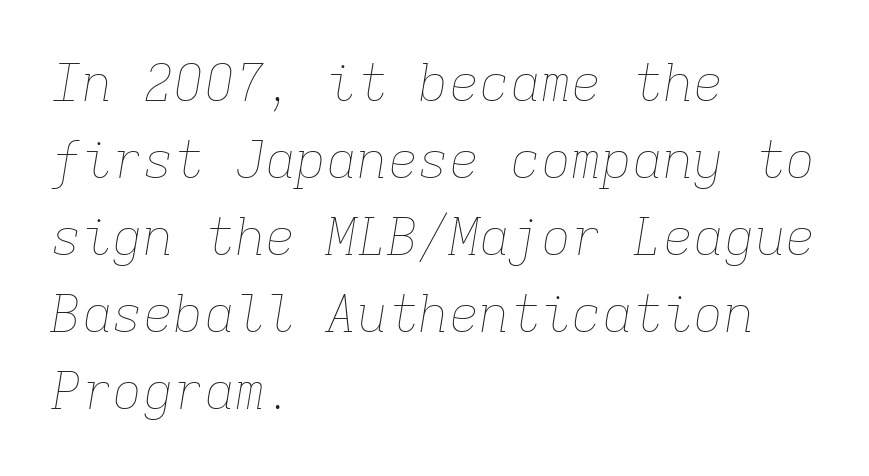
Q: Is the text bold? A: No.
Q: Is the text italic (slanted)? A: Yes, it leans right by about 9 degrees.
Q: Is the text underlined? A: No.
Q: How is the paragraph aligned? A: Left-aligned.
Q: Is the spacing between letters normal or unusually wide? A: Normal.
Q: Is the spacing between lines tight, normal or loose? A: Normal.
Q: Width (condensed, normal, or wide)? A: Normal.
Q: Stroke contrast? A: Low.
Q: x-height? A: Medium.
Q: Monospaced? A: Yes.
